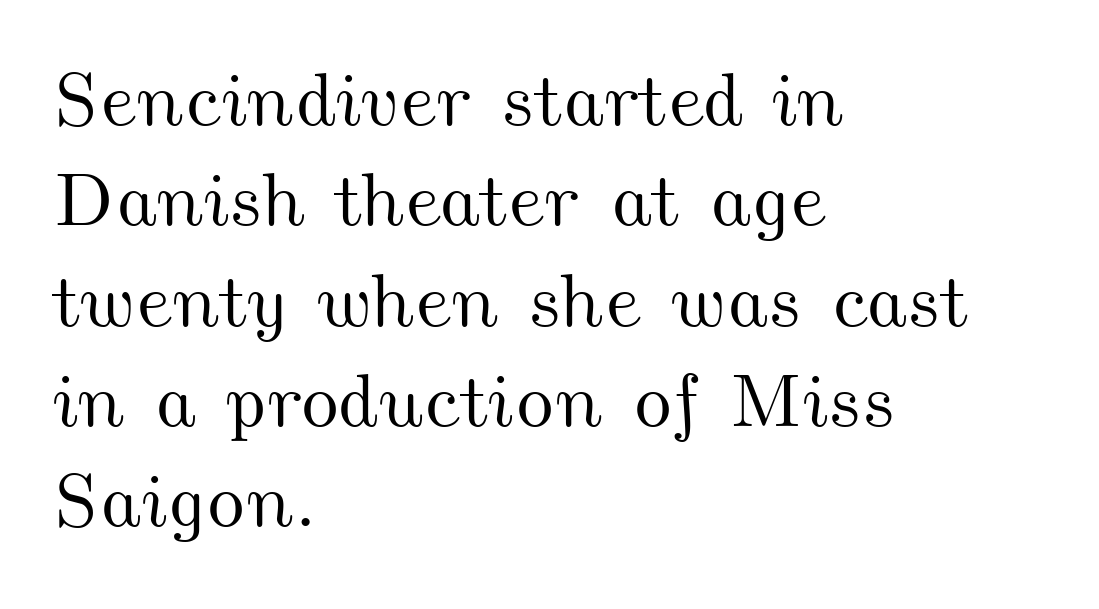
Q: Is the text underlined? A: No.
Q: How is the paragraph aligned? A: Left-aligned.
Q: Is the spacing between letters normal or unusually wide? A: Normal.
Q: Is the spacing between lines tight, normal or loose? A: Normal.
Q: Width (condensed, normal, or wide)? A: Wide.
Q: Stroke contrast? A: Medium.
Q: x-height? A: Small.
Q: Monospaced? A: No.
